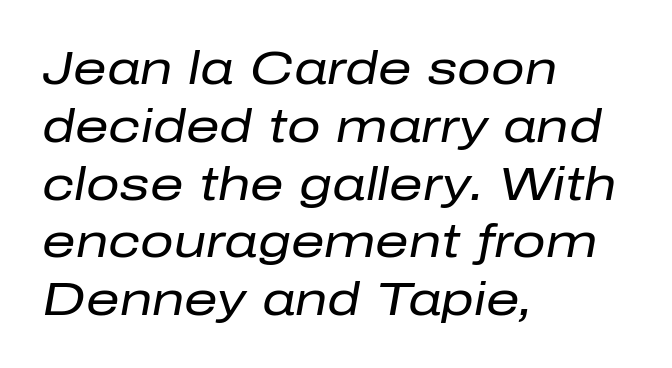
The image shows 47 px regular-weight type, italic (leaning right); set left-aligned, line spacing 1.23x, normal letter spacing, not underlined; low stroke contrast and a medium x-height.
